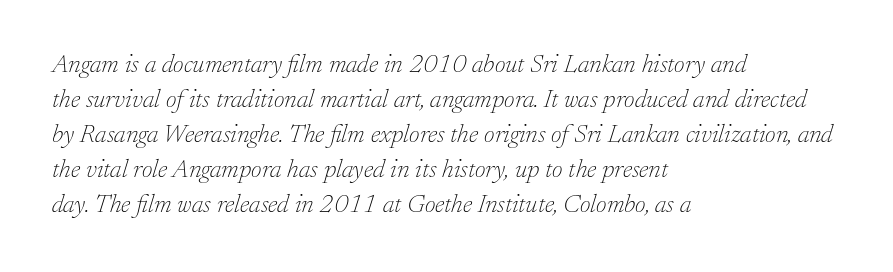
Q: Is the text bold? A: No.
Q: Is the text italic (slanted)? A: Yes, it leans right by about 17 degrees.
Q: Is the text underlined? A: No.
Q: How is the paragraph aligned? A: Left-aligned.
Q: Is the spacing between letters normal or unusually wide? A: Normal.
Q: Is the spacing between lines tight, normal or loose? A: Normal.
